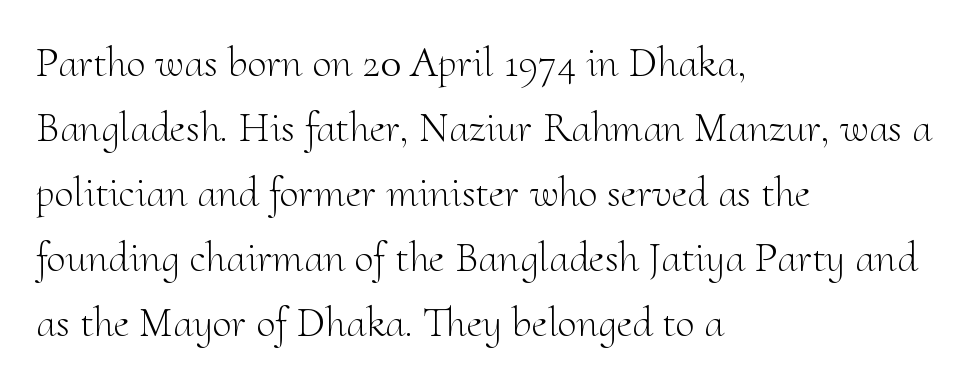
A classic flush-left, rag-right setting is used for this passage. Is this a fixed-width face? No — the glyphs have proportional, varying widths. Underline: absent. No chunkiness to these letters — they're not bold. Quick note: not italic, upright.
